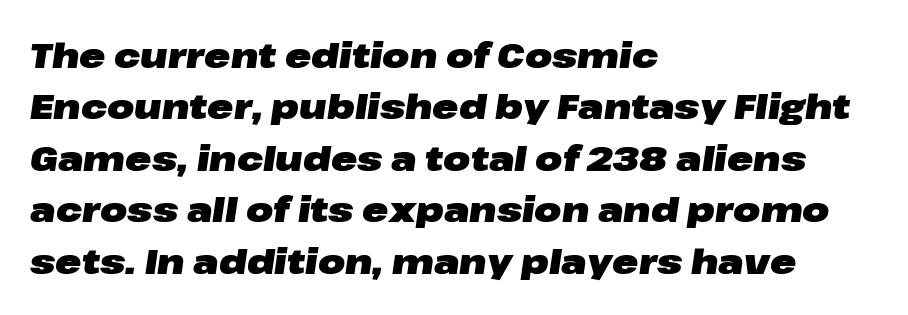
The image shows 35 px heavy, wide type, italic (leaning right); set left-aligned, normal line spacing (1.47x), normal letter spacing, not underlined; low stroke contrast and a medium x-height.
